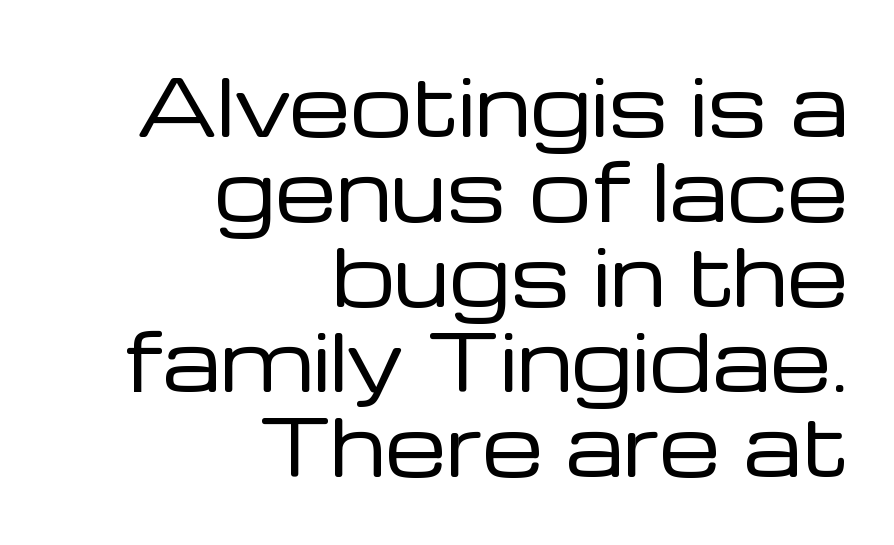
{"serif": "no", "italic": "no", "bold": "no", "weight": "regular", "width": "normal", "stroke_contrast": "low", "x_height": "medium", "monospaced": "no", "underline": "no", "align": "right", "line_spacing": "tight", "line_spacing_ratio": 1.09, "letter_spacing": "normal", "letter_spacing_em": 0.0, "glyph_px": 78}
